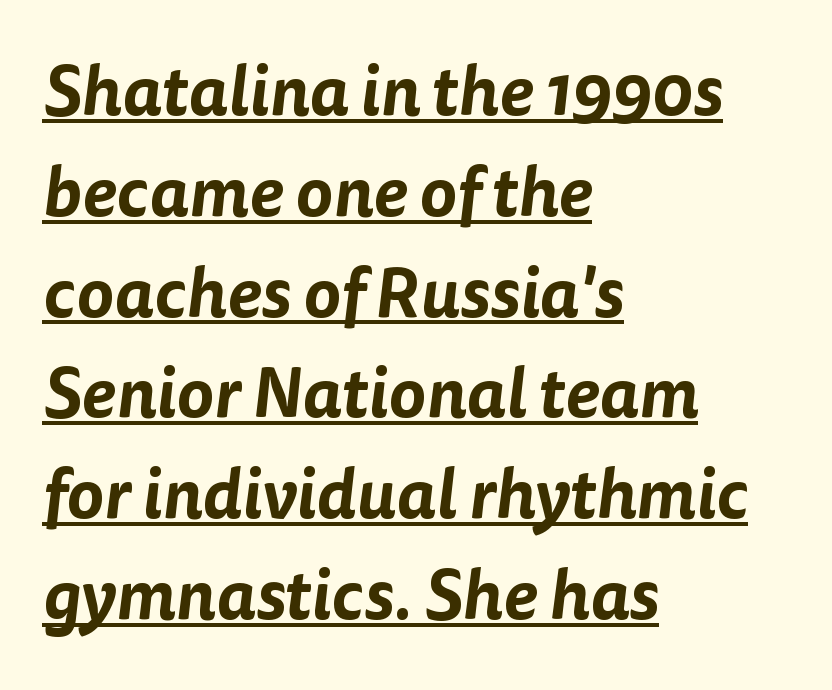
The image shows 70 px sans-serif type; set left-aligned, normal line spacing (1.44x), normal letter spacing, underlined; low stroke contrast and a medium x-height.
